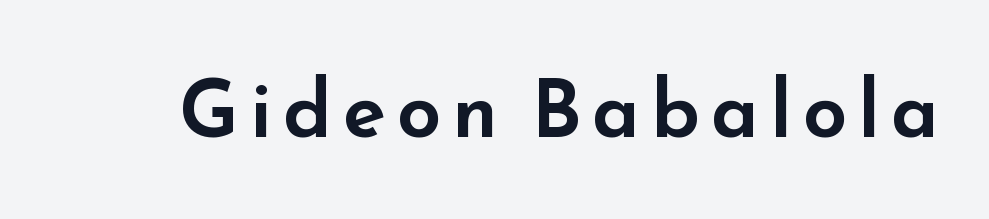
The image shows 79 px wide sans-serif type, upright; set not underlined; low stroke contrast and a small x-height.
